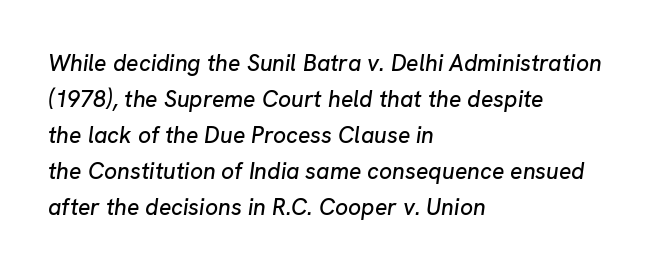
These lines keep a tight, regular rhythm from letter to letter. Unmarked baselines from the first word to the last. A normal amount of white space separates one row of letters from the next. The axis of the letterforms is tilted away from vertical. The compositor pushed each line to the left boundary.
